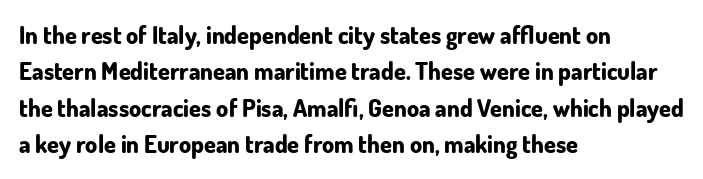
{"italic": "no", "bold": "yes", "underline": "no", "align": "left", "line_spacing": "normal", "line_spacing_ratio": 1.52, "letter_spacing": "normal", "letter_spacing_em": 0.0, "glyph_px": 24}
